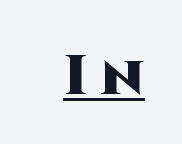
Q: Is the text bold? A: Yes.
Q: Is the text italic (slanted)? A: No, it is upright.
Q: Is the typeface a serif or a sans-serif typeface? A: Sans-serif.
Q: Is the text underlined? A: Yes.
Q: Is the spacing between letters normal or unusually wide? A: Unusually wide.
Q: Width (condensed, normal, or wide)? A: Normal.
Q: Stroke contrast? A: High.
Q: x-height? A: Large.
Q: Monospaced? A: No.
